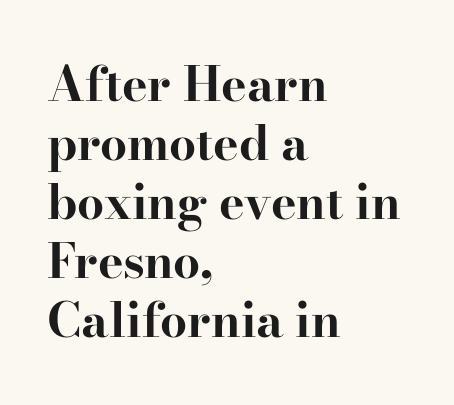
These lines are rendered in a variable-pitch font. Caption: standard tracking, unaltered. Does the lettering tilt? It doesn't — this is upright. A bare baseline throughout the passage.
